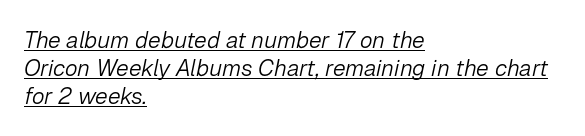
Bold? No — there's no thickening of the strokes. A rule runs beneath these lines of type. If you drew a line through each stem, it would be angled. Each line starts at the same left margin while the right side varies.
